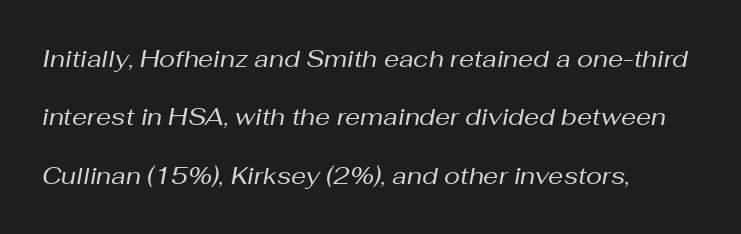
{"italic": "yes", "lean": "right", "slant_degrees": 10, "bold": "no", "underline": "no", "align": "left", "line_spacing": "loose", "line_spacing_ratio": 2.43, "letter_spacing": "normal", "letter_spacing_em": 0.0, "glyph_px": 24}
